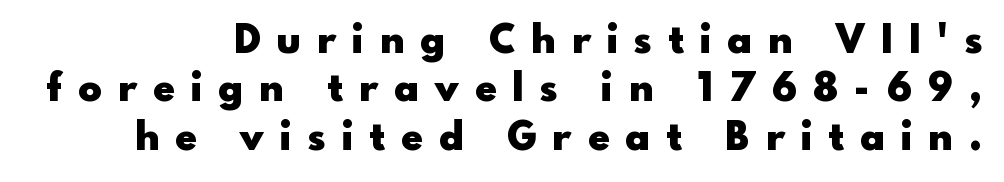
As a designer I'd log this as weight 700, bold. Font category for this specimen: sans-serif. Italic: no, the glyphs are upright roman. The face used here is proportionally spaced, like ordinary book or web type. Tracking value appears strongly positive — letters spread wide.
